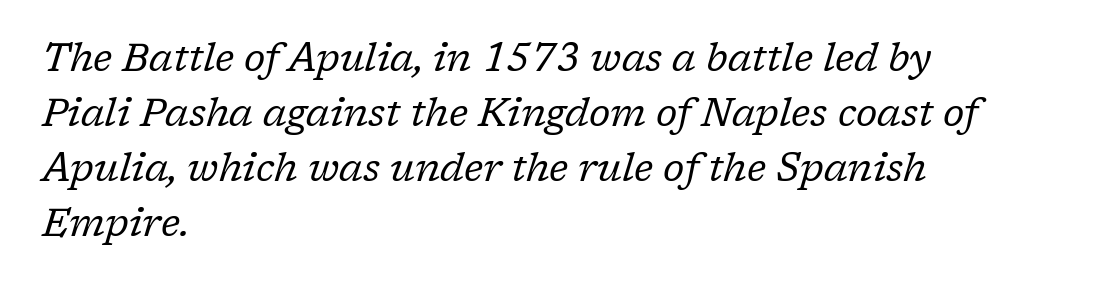
The image shows 39 px regular-weight serif type, italic (leaning right); set left-aligned, normal line spacing (1.41x), normal letter spacing, not underlined; low stroke contrast and a medium x-height.
